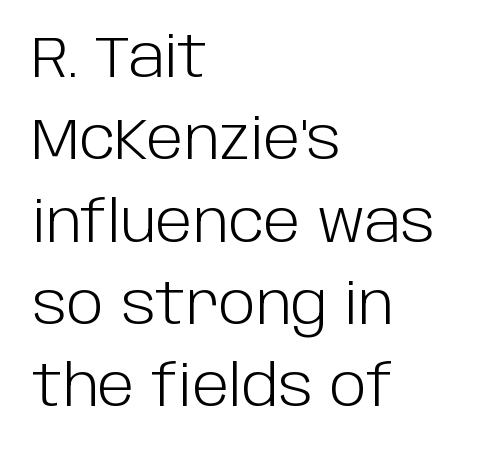
Q: Is the text bold? A: No.
Q: Is the text italic (slanted)? A: No, it is upright.
Q: Is the typeface a serif or a sans-serif typeface? A: Sans-serif.
Q: Is the text underlined? A: No.
Q: How is the paragraph aligned? A: Left-aligned.
Q: Is the spacing between letters normal or unusually wide? A: Normal.
Q: Is the spacing between lines tight, normal or loose? A: Normal.
Q: Width (condensed, normal, or wide)? A: Normal.
Q: Stroke contrast? A: Low.
Q: x-height? A: Large.
Q: Monospaced? A: No.
